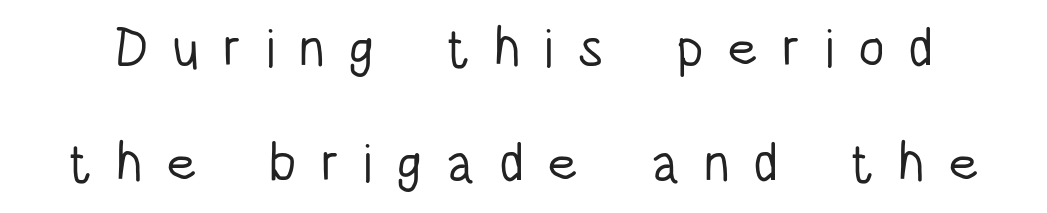
{"serif": "no", "italic": "no", "bold": "no", "weight": "light", "width": "condensed", "stroke_contrast": "low", "x_height": "large", "monospaced": "no", "underline": "no", "line_spacing": "loose", "line_spacing_ratio": 2.13, "letter_spacing": "wide", "letter_spacing_em": 0.44, "glyph_px": 54}
